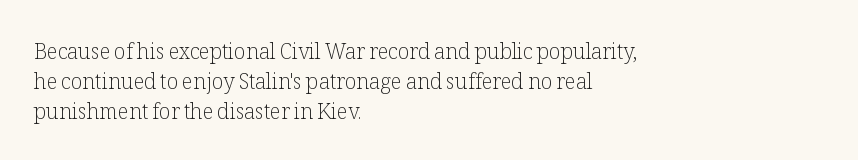
{"italic": "no", "bold": "no", "underline": "no", "align": "left", "line_spacing": "normal", "line_spacing_ratio": 1.43, "letter_spacing": "normal", "letter_spacing_em": 0.0, "glyph_px": 21}
